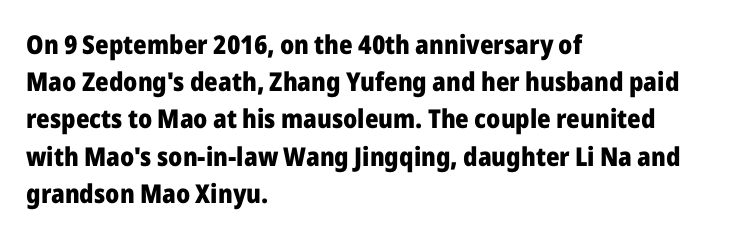
The image shows 26 px bold type, upright; set left-aligned, normal line spacing (1.43x), normal letter spacing, not underlined.
